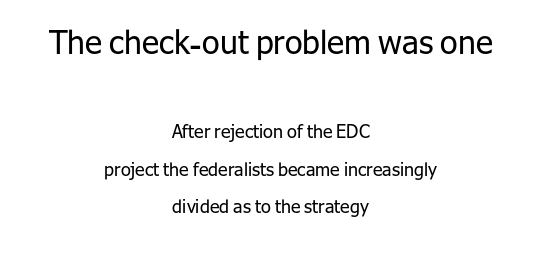
The image shows 32 px regular-weight sans-serif type, upright; set centered, loose line spacing (2.1x), normal letter spacing, not underlined; the first (top) block is 1.78x larger; low stroke contrast and a medium x-height.
